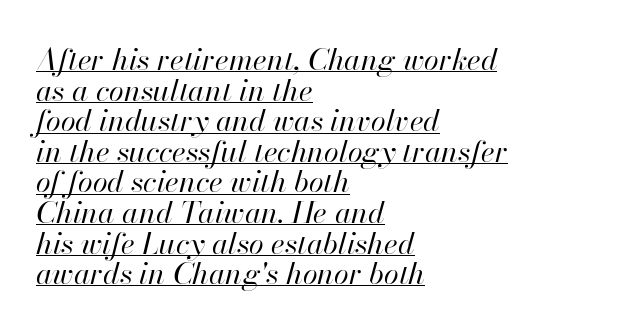
The lettering tilts uniformly, giving the passage an italic look. Inter-character spacing is left at the font's built-in metrics. The rendered words wear a rule along their underside. Rows of type sit shoulder to shoulder in the vertical direction. Here the designer chose a conventional face with non-uniform glyph widths.
